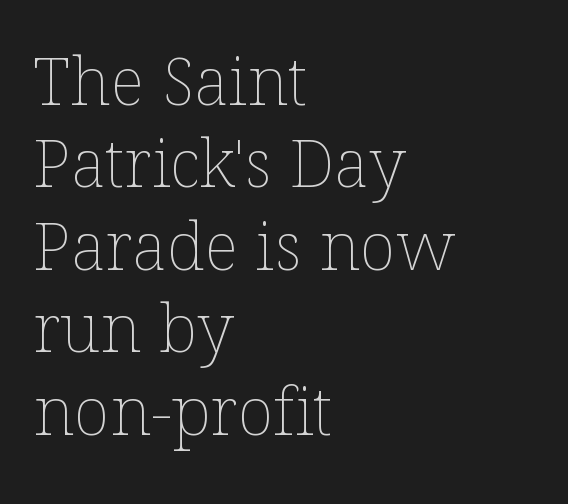
{"italic": "no", "bold": "no", "weight": "thin", "width": "normal", "stroke_contrast": "low", "x_height": "medium", "monospaced": "no", "underline": "no", "align": "left", "line_spacing_ratio": 1.23, "letter_spacing": "normal", "letter_spacing_em": 0.0, "glyph_px": 67}
